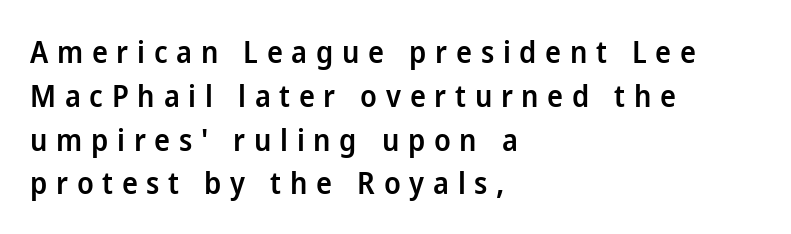
Type without underlining. The lines are quadded left. Weight check: semibold — heavier than regular, not quite bold. Does extra space separate the letters? Yes, quite a lot of it.
